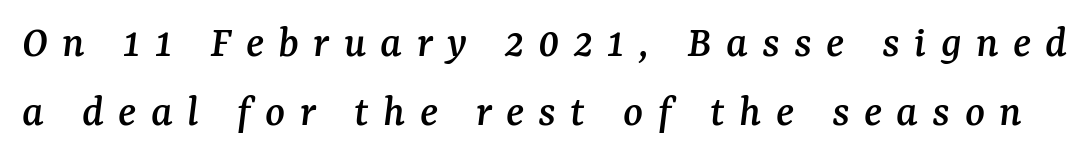
{"serif": "yes", "italic": "yes", "lean": "right", "slant_degrees": 7, "width": "normal", "stroke_contrast": "medium", "x_height": "medium", "monospaced": "no", "underline": "no", "line_spacing": "normal", "line_spacing_ratio": 1.51, "letter_spacing": "wide", "letter_spacing_em": 0.31, "glyph_px": 46}
